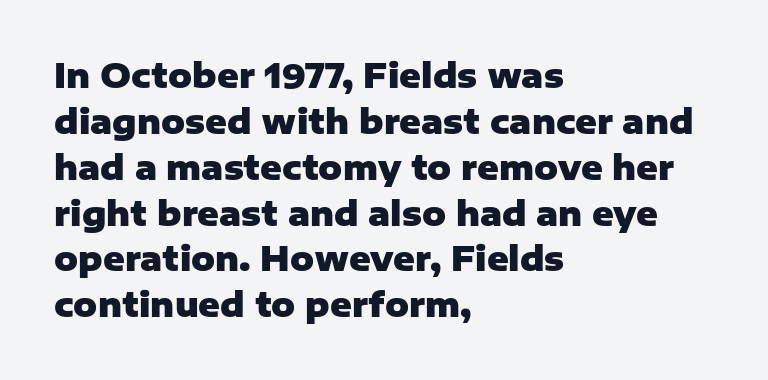
The space beneath each line is pristine and unruled. You can tell it's not italic because the verticals are truly vertical. Do the characters align in a grid? No, the font is proportional. Letterform terminals end flat and unadorned throughout the passage. Heavy, bold letterforms.
